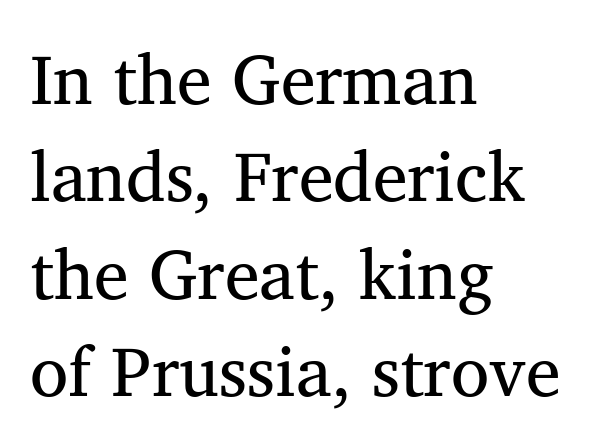
Varying glyph widths throughout — classic text-font behaviour. Evenly set lines give the paragraph a standard silhouette. Each stroke keeps to a modest, everyday thickness or less. The letters sit at their default tracking, neither squeezed nor spread. The passage shown is typeset with a serif family.
